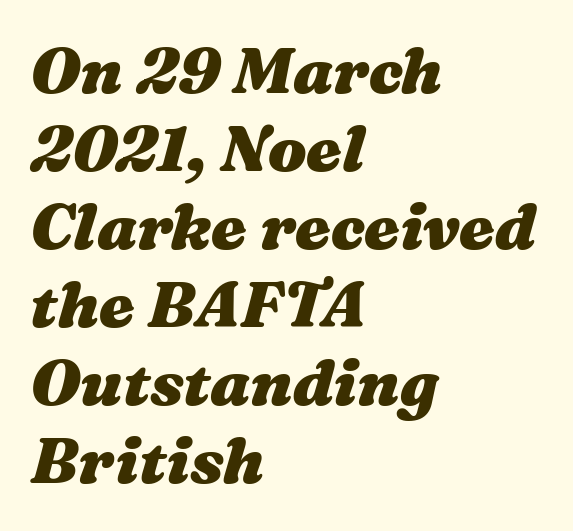
The image shows 64 px heavy, wide type, italic (leaning right); set left-aligned, line spacing 1.22x, normal letter spacing, not underlined; medium stroke contrast and a medium x-height.
